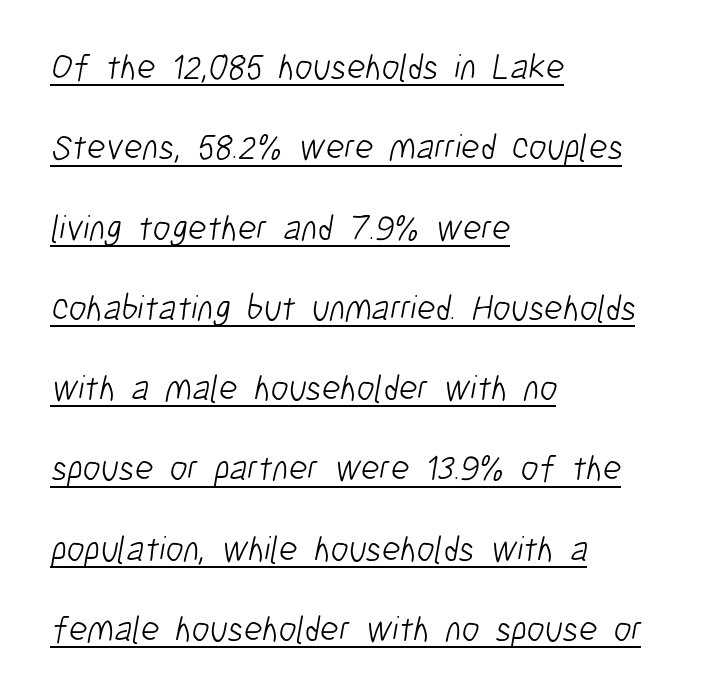
{"serif": "no", "bold": "no", "weight": "light", "width": "condensed", "stroke_contrast": "low", "x_height": "medium", "monospaced": "no", "underline": "yes", "align": "left", "line_spacing": "loose", "line_spacing_ratio": 2.23, "letter_spacing": "normal", "letter_spacing_em": 0.0, "glyph_px": 36}
